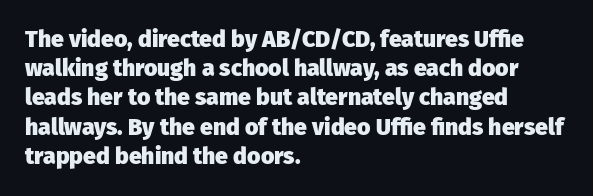
{"italic": "no", "bold": "yes", "underline": "no", "align": "left", "line_spacing": "normal", "line_spacing_ratio": 1.27, "letter_spacing": "normal", "letter_spacing_em": 0.0, "glyph_px": 23}
